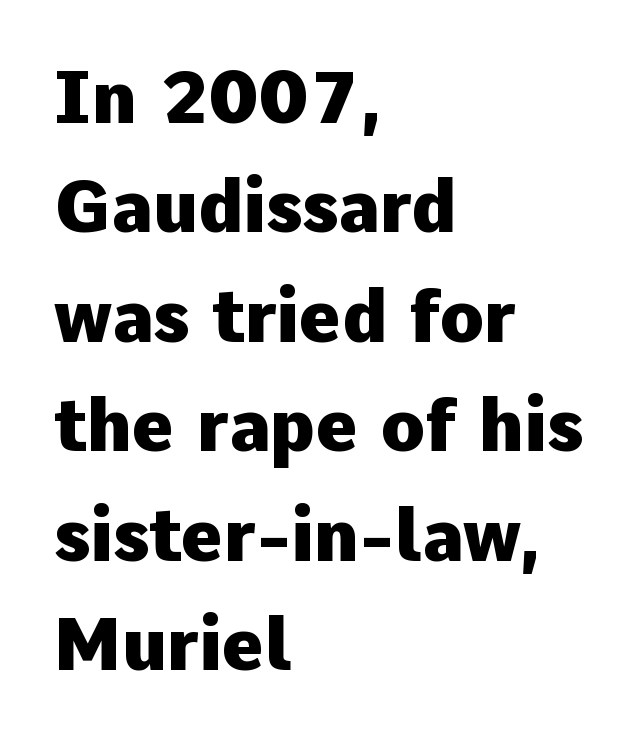
Character widths vary here, with narrow letters taking less room than wide ones. The words here are not underlined. These lines are set flush left with a ragged right edge. Look at the bottom of the vertical strokes: they stop flat, with no serifs. These lines keep a tight, regular rhythm from letter to letter.
